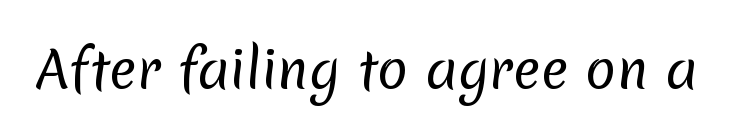
The image shows 51 px regular-weight sans-serif type; set normal letter spacing, not underlined; low stroke contrast and a medium x-height.
